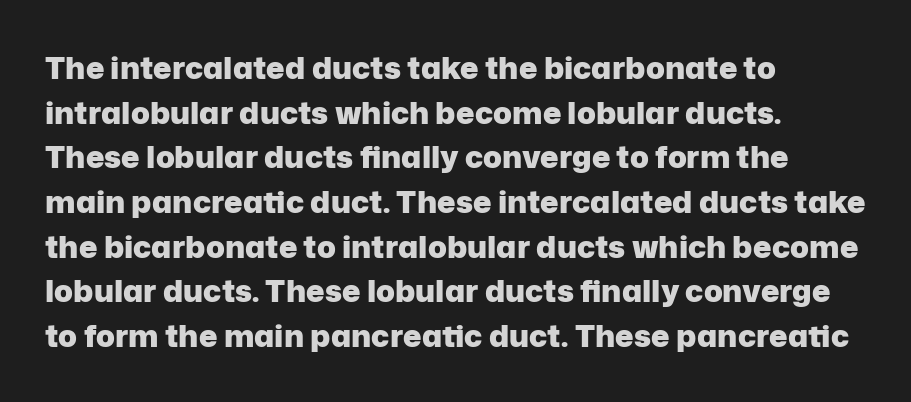
Q: Is the text bold? A: Yes.
Q: Is the text italic (slanted)? A: No, it is upright.
Q: Is the typeface a serif or a sans-serif typeface? A: Sans-serif.
Q: Is the text underlined? A: No.
Q: How is the paragraph aligned? A: Left-aligned.
Q: Is the spacing between letters normal or unusually wide? A: Normal.
Q: Is the spacing between lines tight, normal or loose? A: Normal.
Q: Width (condensed, normal, or wide)? A: Normal.
Q: Stroke contrast? A: Low.
Q: x-height? A: Medium.
Q: Monospaced? A: No.
